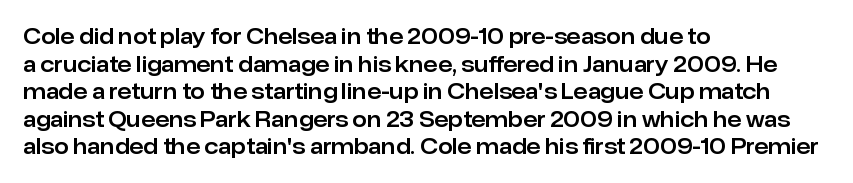
Line starts are locked; line ends wander. Leading matches the norm, producing a regular column. Characters remain perfectly vertical along every line. The area under the type is left untouched. Caption: standard tracking, unaltered.
